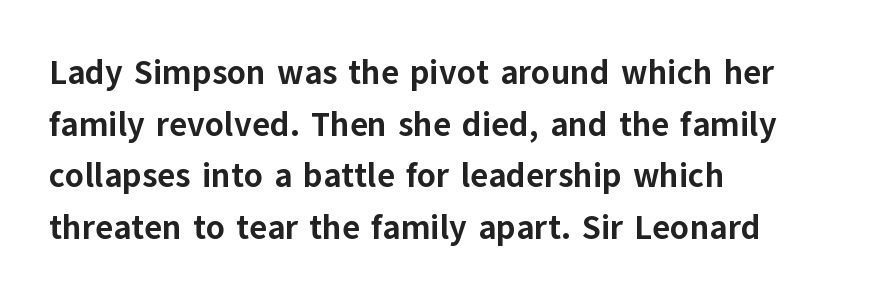
Q: Is the text bold? A: Yes.
Q: Is the text italic (slanted)? A: No, it is upright.
Q: Is the typeface a serif or a sans-serif typeface? A: Sans-serif.
Q: Is the text underlined? A: No.
Q: How is the paragraph aligned? A: Left-aligned.
Q: Is the spacing between letters normal or unusually wide? A: Normal.
Q: Is the spacing between lines tight, normal or loose? A: Normal.
Q: Width (condensed, normal, or wide)? A: Normal.
Q: Stroke contrast? A: Low.
Q: x-height? A: Medium.
Q: Monospaced? A: No.
